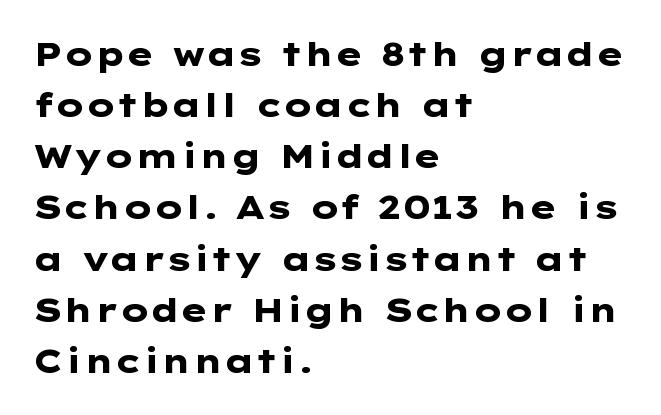
The image shows 33 px heavy, wide sans-serif type, upright; set left-aligned, normal line spacing (1.55x), normal letter spacing, not underlined; low stroke contrast and a medium x-height.
